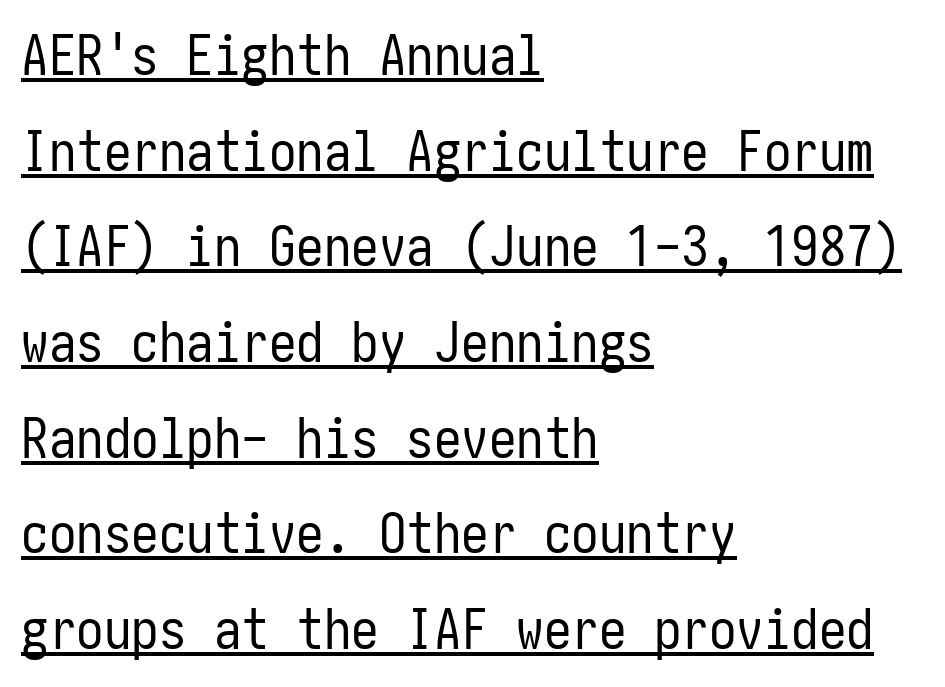
{"serif": "no", "italic": "no", "bold": "no", "weight": "regular", "width": "condensed", "stroke_contrast": "low", "x_height": "medium", "underline": "yes", "align": "left", "line_spacing_ratio": 1.74, "letter_spacing": "normal", "letter_spacing_em": 0.0, "glyph_px": 55}
